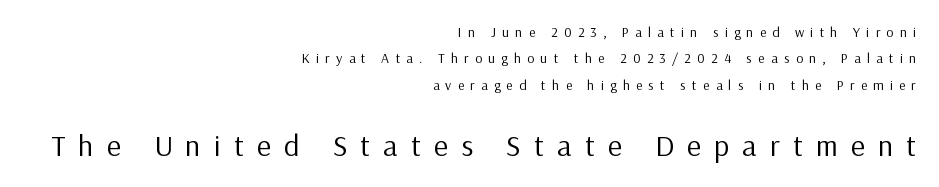
{"serif": "no", "italic": "no", "bold": "no", "weight": "regular", "width": "normal", "stroke_contrast": "low", "x_height": "medium", "monospaced": "no", "underline": "no", "align": "right", "line_spacing_ratio": 1.88, "letter_spacing": "wide", "letter_spacing_em": 0.44, "larger_block": "second", "size_ratio": 2.14, "glyph_px": 30}
